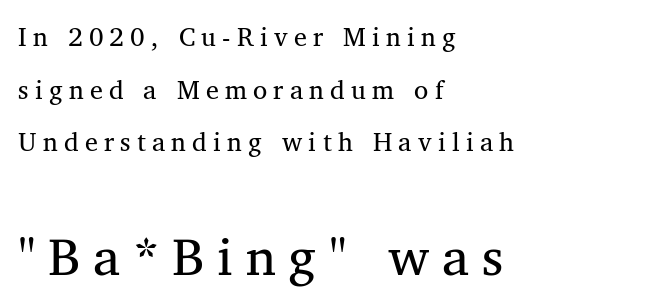
{"serif": "yes", "italic": "no", "bold": "no", "weight": "regular", "width": "normal", "stroke_contrast": "medium", "x_height": "medium", "monospaced": "no", "underline": "no", "align": "left", "line_spacing": "loose", "line_spacing_ratio": 2.02, "letter_spacing": "wide", "letter_spacing_em": 0.24, "larger_block": "second", "size_ratio": 2.04, "glyph_px": 53}
